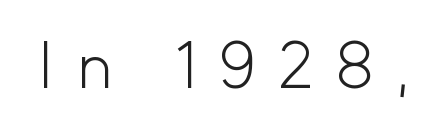
Q: Is the text bold? A: No.
Q: Is the text italic (slanted)? A: No, it is upright.
Q: Is the typeface a serif or a sans-serif typeface? A: Sans-serif.
Q: Is the text underlined? A: No.
Q: Is the spacing between letters normal or unusually wide? A: Unusually wide.
Q: Width (condensed, normal, or wide)? A: Normal.
Q: x-height? A: Small.
Q: Monospaced? A: No.
